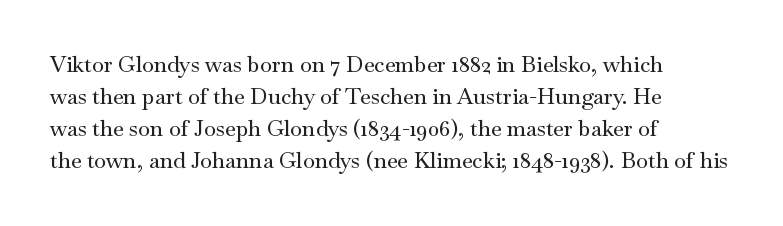
These lines were composed using upright roman letters. If you drew a ruler down the left edge, every line would touch it. In terms of leading, this rendering sits right in the middle. These lines keep a tight, regular rhythm from letter to letter. The glyphs are unaccompanied by any horizontal stroke below them.
